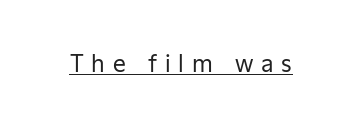
Q: Is the text bold? A: No.
Q: Is the text italic (slanted)? A: No, it is upright.
Q: Is the text underlined? A: Yes.
Q: Is the spacing between letters normal or unusually wide? A: Unusually wide.
